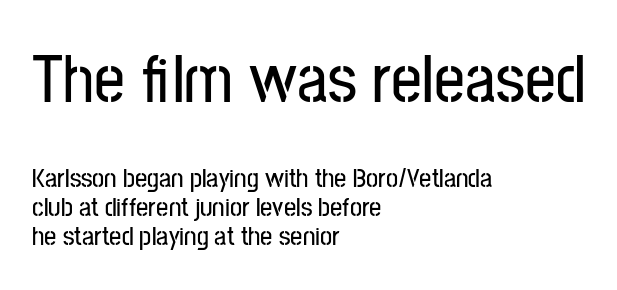
The passage shown stacks its lines with hardly any gap. The typesetter chose a ragged-right arrangement here. Character size in the leading block exceeds that of the trailing block. Think of a printed novel: that variable character pitch is what you see here. Upright lettering throughout.
